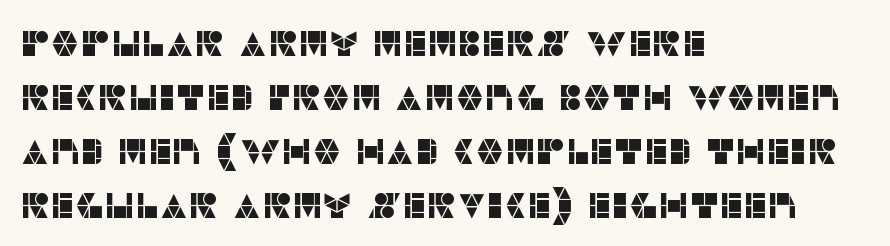
Q: Is the text italic (slanted)? A: No, it is upright.
Q: Is the typeface a serif or a sans-serif typeface? A: Sans-serif.
Q: Is the text underlined? A: No.
Q: How is the paragraph aligned? A: Left-aligned.
Q: Is the spacing between letters normal or unusually wide? A: Normal.
Q: Is the spacing between lines tight, normal or loose? A: Normal.
Q: Width (condensed, normal, or wide)? A: Normal.
Q: Stroke contrast? A: Low.
Q: x-height? A: Large.
Q: Monospaced? A: No.
